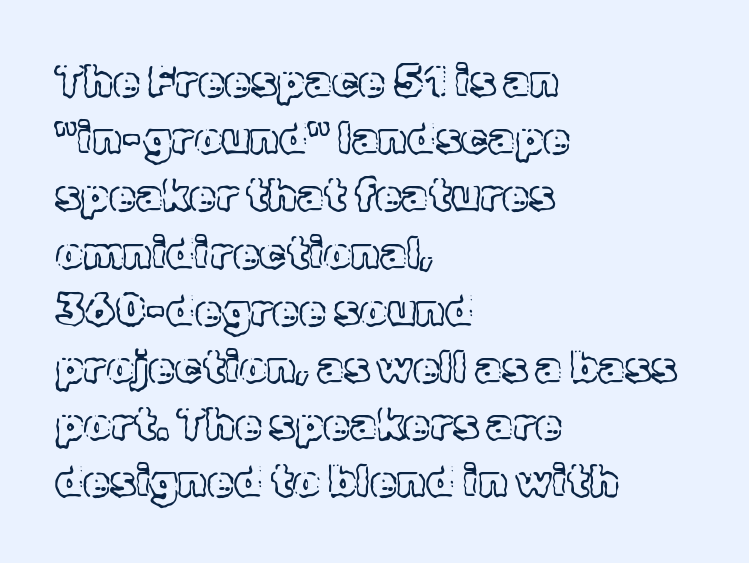
The image shows 43 px text type, upright; set left-aligned, normal line spacing (1.33x), normal letter spacing, not underlined; a medium x-height.
